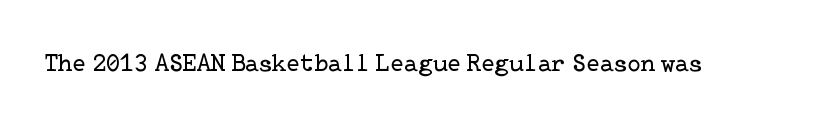
{"italic": "no", "bold": "no", "underline": "no", "letter_spacing": "normal", "letter_spacing_em": 0.0, "glyph_px": 25}
